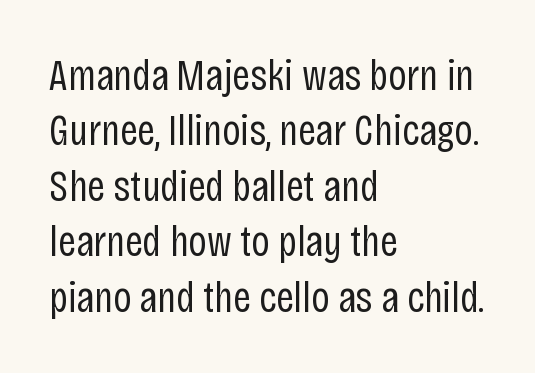
{"serif": "no", "italic": "no", "bold": "no", "weight": "regular", "width": "condensed", "stroke_contrast": "low", "x_height": "large", "monospaced": "no", "underline": "no", "align": "left", "line_spacing": "normal", "line_spacing_ratio": 1.26, "letter_spacing": "normal", "letter_spacing_em": 0.0, "glyph_px": 44}
